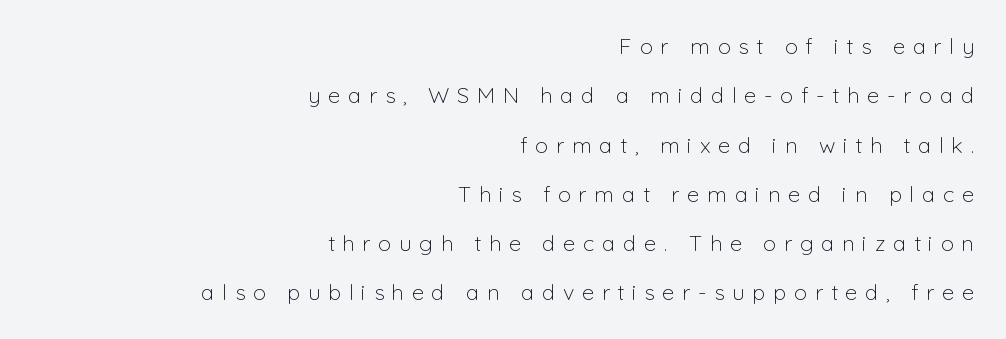
The image shows 22 px text type, upright; set right-aligned, loose line spacing (2.24x), unusually wide letter spacing (+0.35 em), not underlined.
